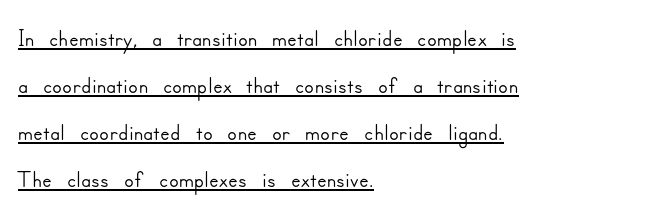
The letters advance in unequal steps, a hallmark of proportional type. No feet cap the strokes, marking this as sans-serif type. Students, observe: this is what conventionally led text looks like. If you drew a line through each stem, it would be perfectly vertical. Line starts are locked; line ends wander.
